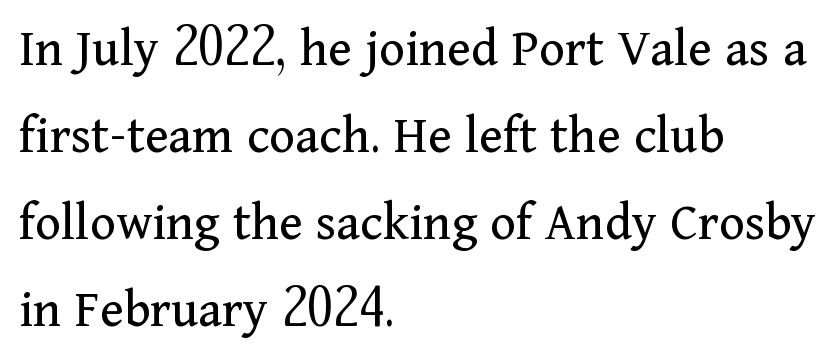
Q: Is the text bold? A: No.
Q: Is the text italic (slanted)? A: No, it is upright.
Q: Is the typeface a serif or a sans-serif typeface? A: Serif.
Q: Is the text underlined? A: No.
Q: How is the paragraph aligned? A: Left-aligned.
Q: Is the spacing between letters normal or unusually wide? A: Normal.
Q: Is the spacing between lines tight, normal or loose? A: Normal.
Q: Width (condensed, normal, or wide)? A: Normal.
Q: Stroke contrast? A: Medium.
Q: x-height? A: Medium.
Q: Monospaced? A: No.
